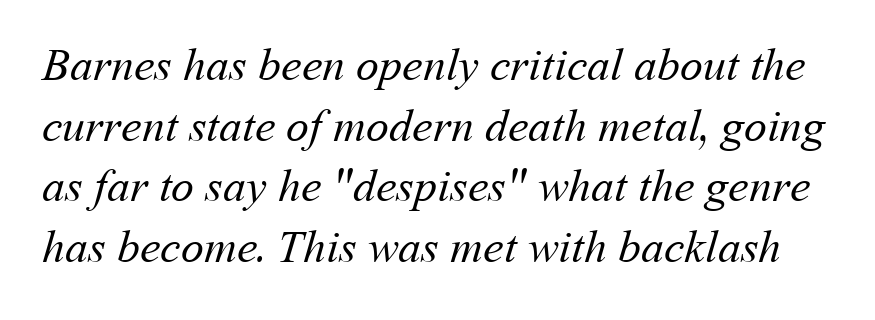
Weight: regular or lighter. These lines are rendered in a variable-pitch font. Notice how descenders clear the ascenders below comfortably — that's standard leading. The space beneath each line is pristine and unruled. The line texture is even and compact thanks to regular tracking.
